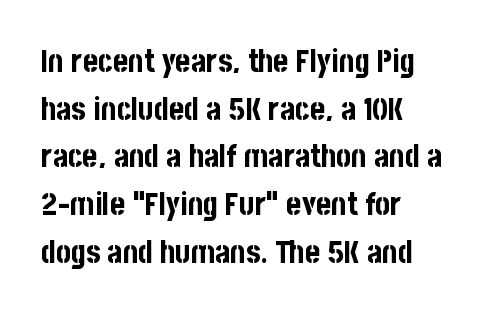
The glyphs have the mass of a bold cut. Each letter keeps its own natural width here, so spacing adapts to shape. Any mark beneath the type? The region is blank. Nothing sits at the stroke ends, so this counts as sans-serif. What stands out about the letter spacing? Nothing — it is the standard amount.
